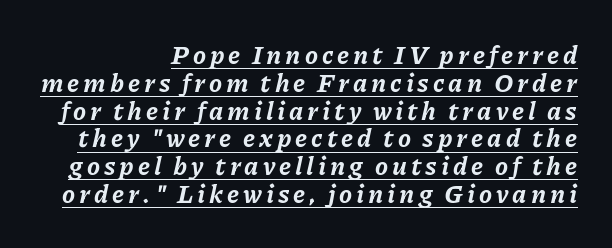
Q: Is the text bold? A: Yes.
Q: Is the text italic (slanted)? A: Yes, it leans right by about 11 degrees.
Q: Is the text underlined? A: Yes.
Q: Is the spacing between lines tight, normal or loose? A: Tight.
